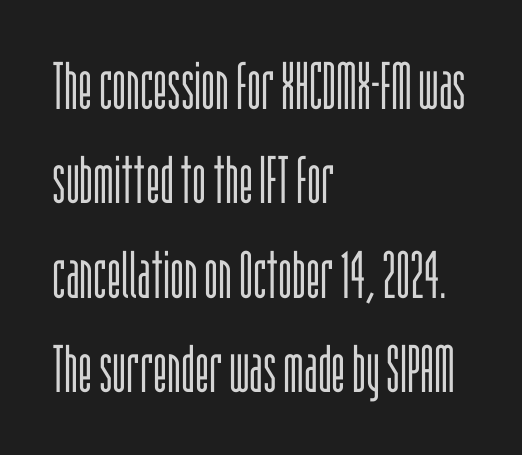
The image shows 66 px light, condensed sans-serif type, upright; set left-aligned, normal line spacing (1.43x), normal letter spacing, not underlined; low stroke contrast and a large x-height.
